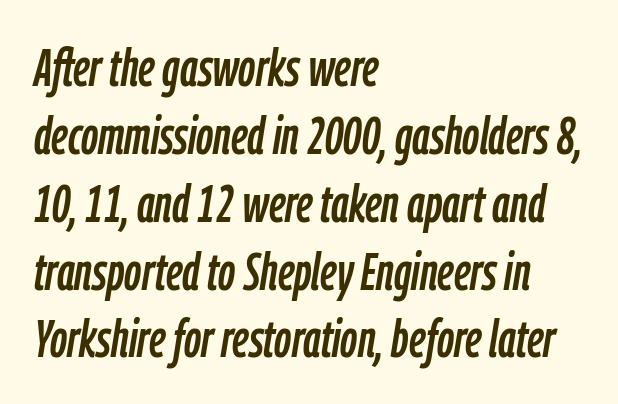
{"italic": "yes", "lean": "right", "slant_degrees": 9, "width": "condensed", "stroke_contrast": "low", "x_height": "medium", "monospaced": "no", "underline": "no", "align": "left", "line_spacing": "normal", "line_spacing_ratio": 1.28, "letter_spacing": "normal", "letter_spacing_em": 0.0, "glyph_px": 53}
